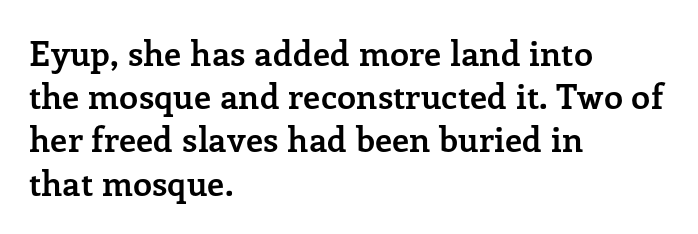
The rendering anchors every line to the left-hand side. The axis of the letterforms is exactly vertical. I'd describe the lettering as bold — thick and assertive. Check under the words: just untouched page. Letter spacing: default.
